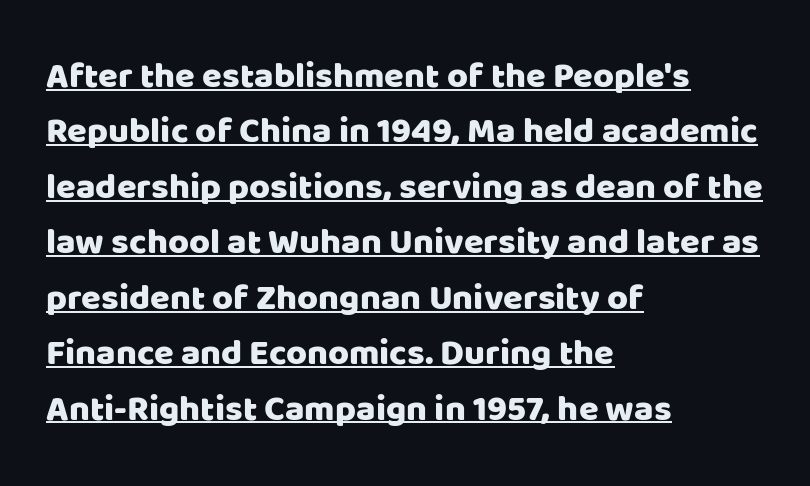
{"serif": "no", "italic": "no", "width": "normal", "stroke_contrast": "low", "x_height": "large", "monospaced": "no", "underline": "yes", "align": "left", "line_spacing": "normal", "line_spacing_ratio": 1.54, "letter_spacing": "normal", "letter_spacing_em": 0.0, "glyph_px": 36}
